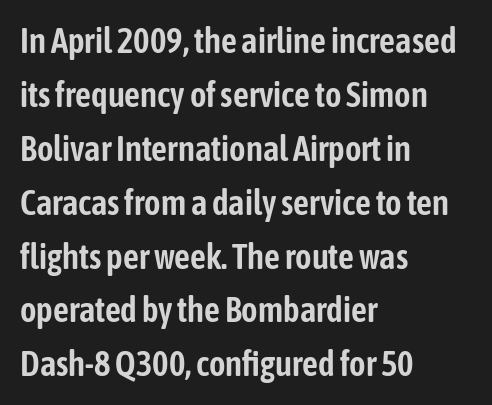
Q: Is the text italic (slanted)? A: No, it is upright.
Q: Is the typeface a serif or a sans-serif typeface? A: Sans-serif.
Q: Is the text underlined? A: No.
Q: How is the paragraph aligned? A: Left-aligned.
Q: Is the spacing between letters normal or unusually wide? A: Normal.
Q: Is the spacing between lines tight, normal or loose? A: Normal.
Q: Width (condensed, normal, or wide)? A: Condensed.
Q: Stroke contrast? A: Low.
Q: x-height? A: Medium.
Q: Monospaced? A: No.
